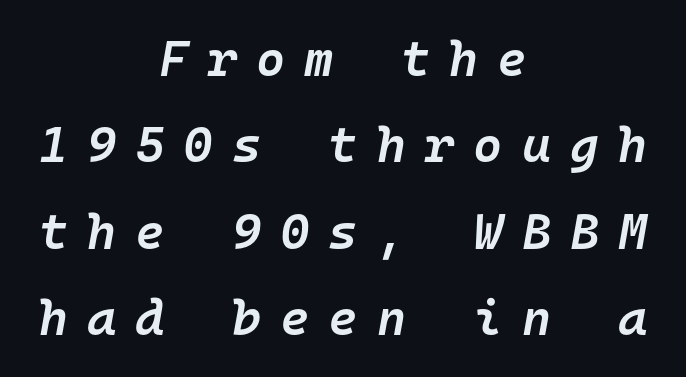
Q: Is the text bold? A: Semi-bold.
Q: Is the text italic (slanted)? A: Yes, it leans right by about 10 degrees.
Q: Is the text underlined? A: No.
Q: How is the paragraph aligned? A: Centered.
Q: Is the spacing between letters normal or unusually wide? A: Unusually wide.
Q: Width (condensed, normal, or wide)? A: Normal.
Q: Stroke contrast? A: Low.
Q: x-height? A: Medium.
Q: Monospaced? A: Yes.
